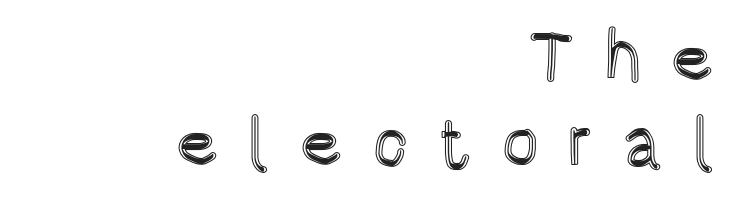
Q: Is the text italic (slanted)? A: No, it is upright.
Q: Is the text underlined? A: No.
Q: How is the paragraph aligned? A: Right-aligned.
Q: Is the spacing between letters normal or unusually wide? A: Unusually wide.
Q: Width (condensed, normal, or wide)? A: Condensed.
Q: x-height? A: Large.
Q: Monospaced? A: No.
